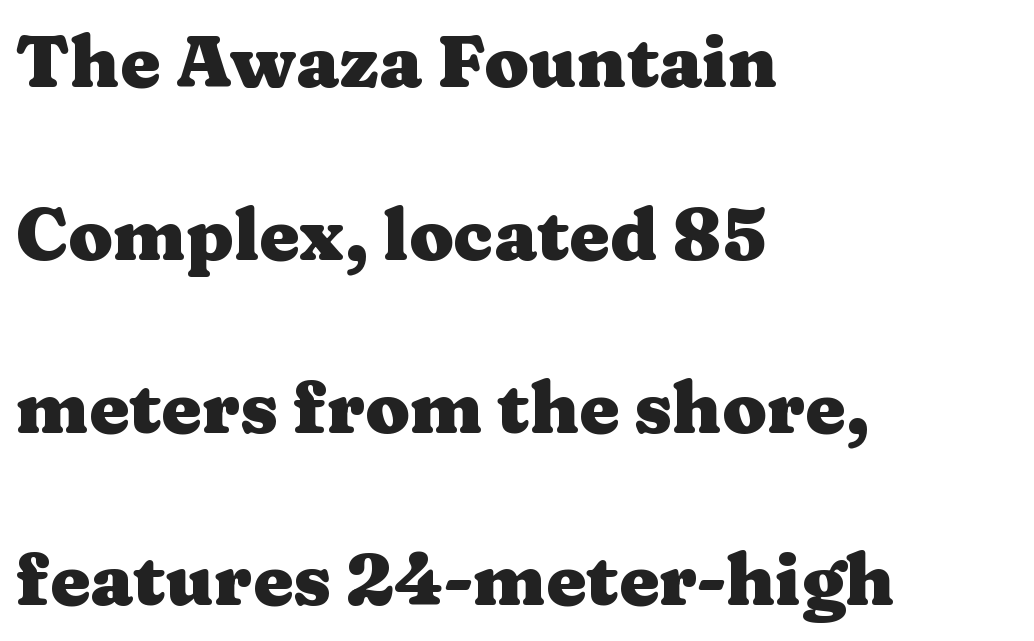
{"serif": "yes", "italic": "no", "bold": "yes", "weight": "heavy", "width": "wide", "stroke_contrast": "medium", "x_height": "medium", "monospaced": "no", "underline": "no", "align": "left", "line_spacing": "loose", "line_spacing_ratio": 2.4, "letter_spacing": "normal", "letter_spacing_em": 0.0, "glyph_px": 72}
